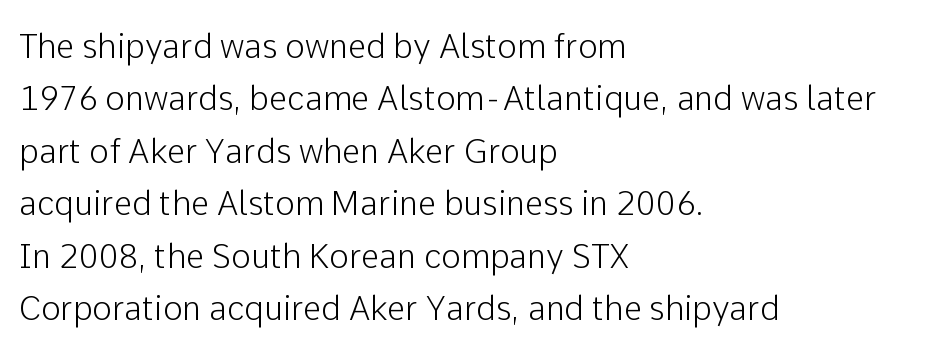
The image shows 33 px sans-serif type, upright; set left-aligned, normal line spacing (1.59x), normal letter spacing, not underlined; low stroke contrast and a medium x-height.
